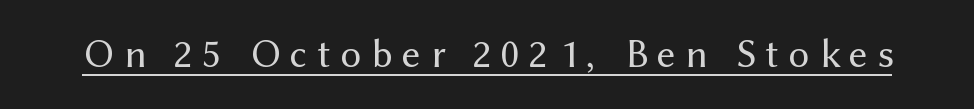
{"serif": "no", "italic": "no", "bold": "no", "weight": "regular", "width": "normal", "stroke_contrast": "medium", "x_height": "medium", "monospaced": "no", "underline": "yes", "letter_spacing": "wide", "letter_spacing_em": 0.23, "glyph_px": 41}
